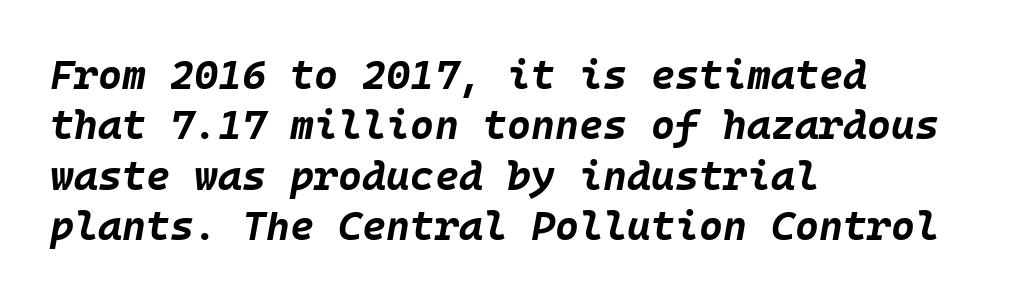
{"italic": "yes", "lean": "right", "slant_degrees": 10, "bold": "yes", "weight": "bold", "width": "normal", "stroke_contrast": "low", "x_height": "large", "underline": "no", "align": "left", "line_spacing_ratio": 1.23, "letter_spacing": "normal", "letter_spacing_em": 0.0, "glyph_px": 41}
